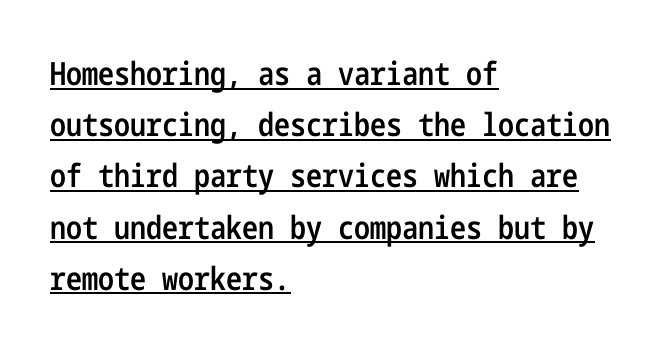
The image shows 32 px semibold, condensed sans-serif type, upright; set left-aligned, normal line spacing (1.6x), normal letter spacing, underlined; low stroke contrast and a medium x-height.
